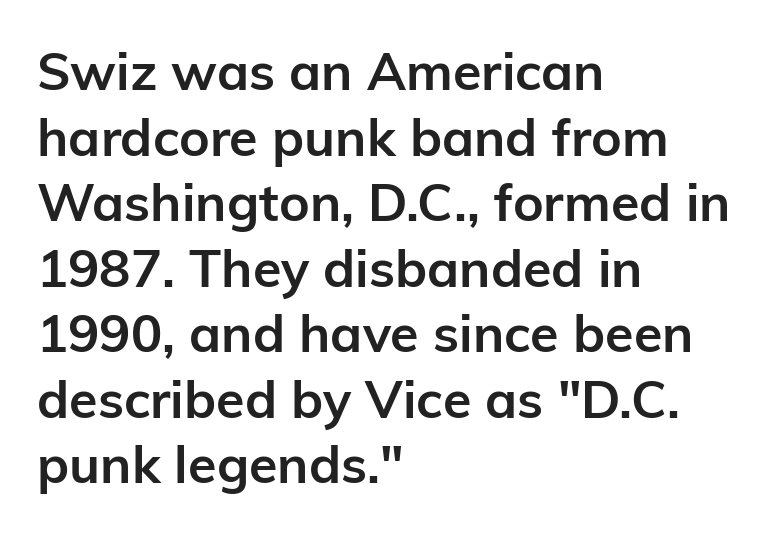
{"serif": "no", "italic": "no", "bold": "yes", "weight": "semibold", "width": "normal", "stroke_contrast": "low", "x_height": "medium", "monospaced": "no", "underline": "no", "align": "left", "line_spacing": "normal", "line_spacing_ratio": 1.26, "letter_spacing": "normal", "letter_spacing_em": 0.0, "glyph_px": 52}
